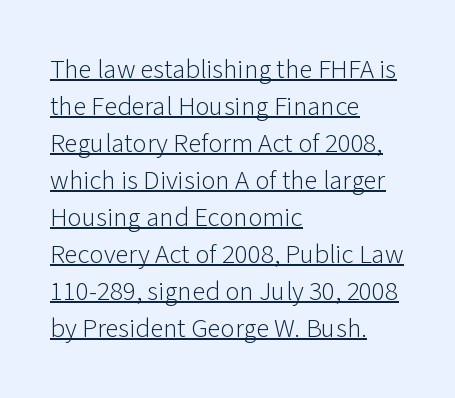
Q: Is the text bold? A: No.
Q: Is the text italic (slanted)? A: No, it is upright.
Q: Is the text underlined? A: Yes.
Q: How is the paragraph aligned? A: Left-aligned.
Q: Is the spacing between letters normal or unusually wide? A: Normal.
Q: Is the spacing between lines tight, normal or loose? A: Normal.
